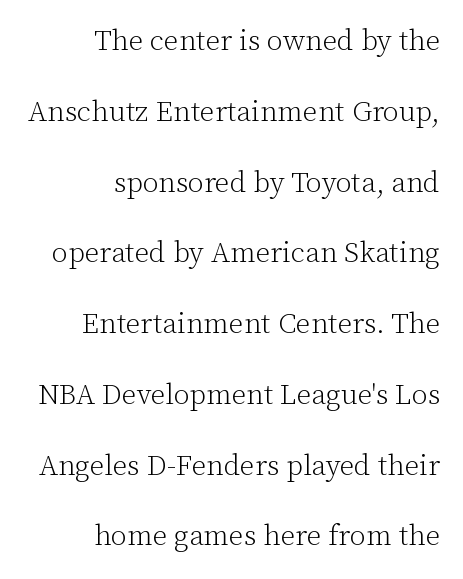
The letters advance in unequal steps, a hallmark of proportional type. Students, observe: this is what heavily led, spacious text looks like. Honestly, there is no underline to notice here at all. Where is the straight margin? On the right.
